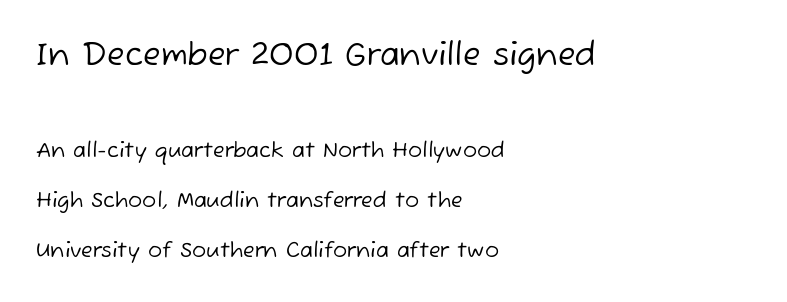
Lines of text with bare space underneath. Layout note: lines flush left. Words appear dense and cohesive because spacing is normal. Is this a fixed-width face? No — the glyphs have proportional, varying widths.
